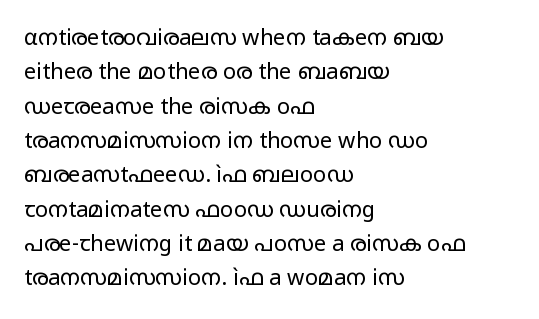
The image shows 22 px text type, upright; set left-aligned, normal line spacing (1.56x), normal letter spacing, not underlined.
